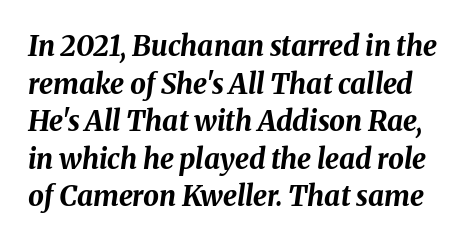
Q: Is the text bold? A: Yes.
Q: Is the text italic (slanted)? A: Yes, it leans right by about 8 degrees.
Q: Is the text underlined? A: No.
Q: Is the spacing between letters normal or unusually wide? A: Normal.
Q: Is the spacing between lines tight, normal or loose? A: Normal.
Q: Width (condensed, normal, or wide)? A: Normal.
Q: Stroke contrast? A: Medium.
Q: x-height? A: Medium.
Q: Monospaced? A: No.
